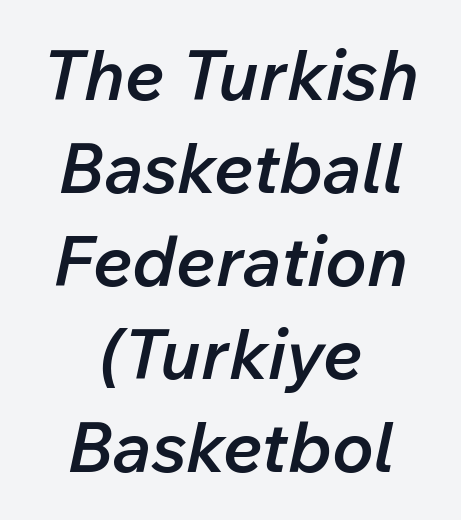
The font's italic variant was chosen for this text. The designer left line spacing at the default. Each line is balanced around a shared central axis. Strokes here are thickened, but only to semibold level. You could call the tracking neutral — neither tight nor loose.
